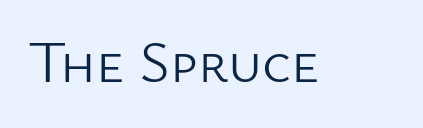
A sans-serif font was chosen for this passage. You could not count columns in this text — the font is proportionally spaced. The words here are not underlined. Tracking value appears to be zero — textbook default spacing. The lettering holds an erect, upright posture throughout. The passage shown is not bold in any degree.
